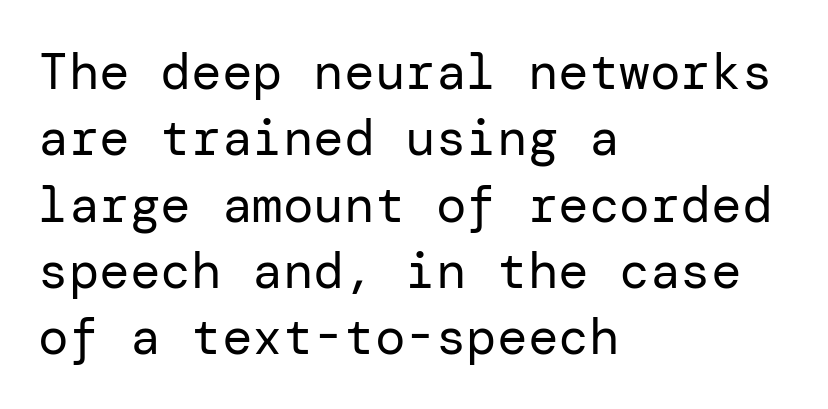
Q: Is the text bold? A: No.
Q: Is the text italic (slanted)? A: No, it is upright.
Q: Is the typeface a serif or a sans-serif typeface? A: Sans-serif.
Q: Is the text underlined? A: No.
Q: How is the paragraph aligned? A: Left-aligned.
Q: Is the spacing between letters normal or unusually wide? A: Normal.
Q: Is the spacing between lines tight, normal or loose? A: Normal.
Q: Width (condensed, normal, or wide)? A: Normal.
Q: Stroke contrast? A: Low.
Q: x-height? A: Medium.
